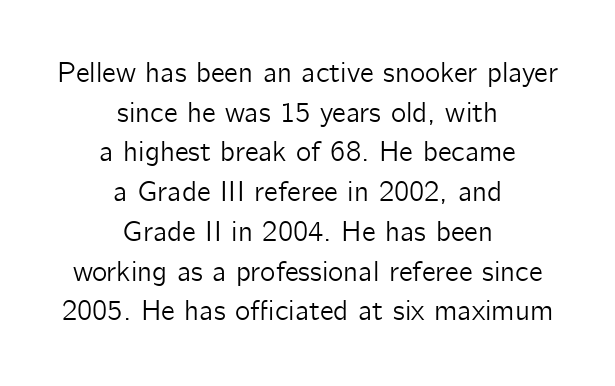
Q: Is the text italic (slanted)? A: No, it is upright.
Q: Is the typeface a serif or a sans-serif typeface? A: Sans-serif.
Q: Is the text underlined? A: No.
Q: How is the paragraph aligned? A: Centered.
Q: Is the spacing between letters normal or unusually wide? A: Normal.
Q: Is the spacing between lines tight, normal or loose? A: Normal.
Q: Width (condensed, normal, or wide)? A: Normal.
Q: Stroke contrast? A: Low.
Q: x-height? A: Medium.
Q: Monospaced? A: No.
